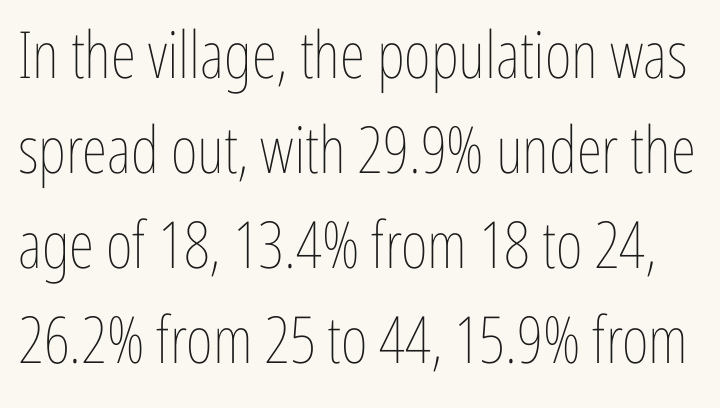
Q: Is the text bold? A: No.
Q: Is the text italic (slanted)? A: No, it is upright.
Q: Is the text underlined? A: No.
Q: Is the spacing between letters normal or unusually wide? A: Normal.
Q: Is the spacing between lines tight, normal or loose? A: Normal.
Q: Width (condensed, normal, or wide)? A: Condensed.
Q: Stroke contrast? A: Low.
Q: x-height? A: Medium.
Q: Monospaced? A: No.
